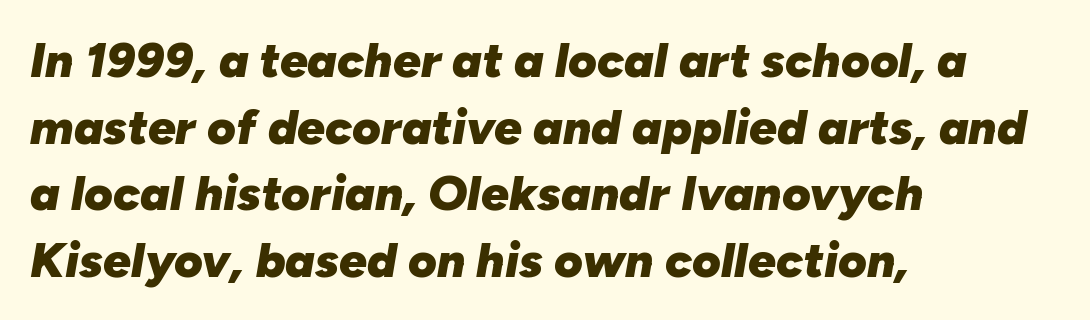
The image shows 49 px heavy type, italic (leaning right); set left-aligned, normal line spacing (1.36x), normal letter spacing, not underlined; low stroke contrast and a medium x-height.
